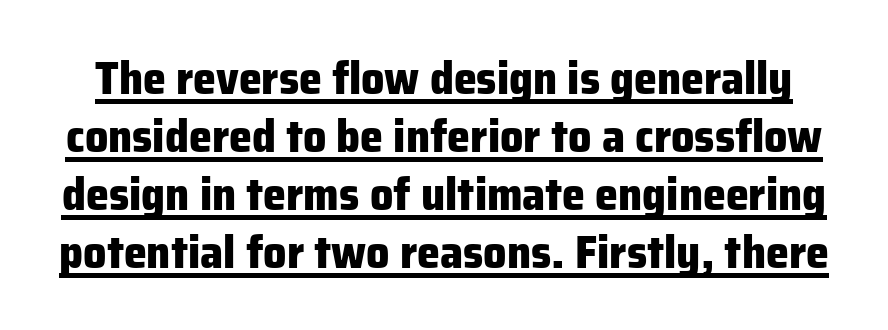
Q: Is the text bold? A: Yes.
Q: Is the text italic (slanted)? A: No, it is upright.
Q: Is the typeface a serif or a sans-serif typeface? A: Sans-serif.
Q: Is the text underlined? A: Yes.
Q: Is the spacing between letters normal or unusually wide? A: Normal.
Q: Is the spacing between lines tight, normal or loose? A: Normal.
Q: Width (condensed, normal, or wide)? A: Normal.
Q: Stroke contrast? A: Low.
Q: x-height? A: Medium.
Q: Monospaced? A: No.
